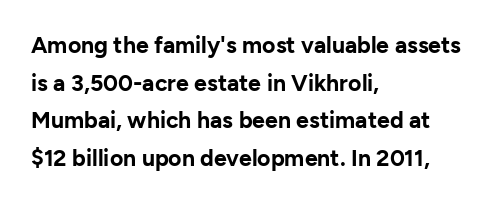
Q: Is the text bold? A: Yes.
Q: Is the text italic (slanted)? A: No, it is upright.
Q: Is the text underlined? A: No.
Q: How is the paragraph aligned? A: Left-aligned.
Q: Is the spacing between letters normal or unusually wide? A: Normal.
Q: Is the spacing between lines tight, normal or loose? A: Normal.
